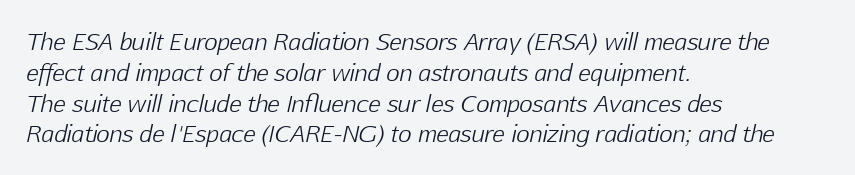
{"italic": "yes", "lean": "right", "slant_degrees": 12, "bold": "no", "underline": "no", "align": "left", "line_spacing": "normal", "line_spacing_ratio": 1.34, "letter_spacing": "normal", "letter_spacing_em": 0.0, "glyph_px": 23}
